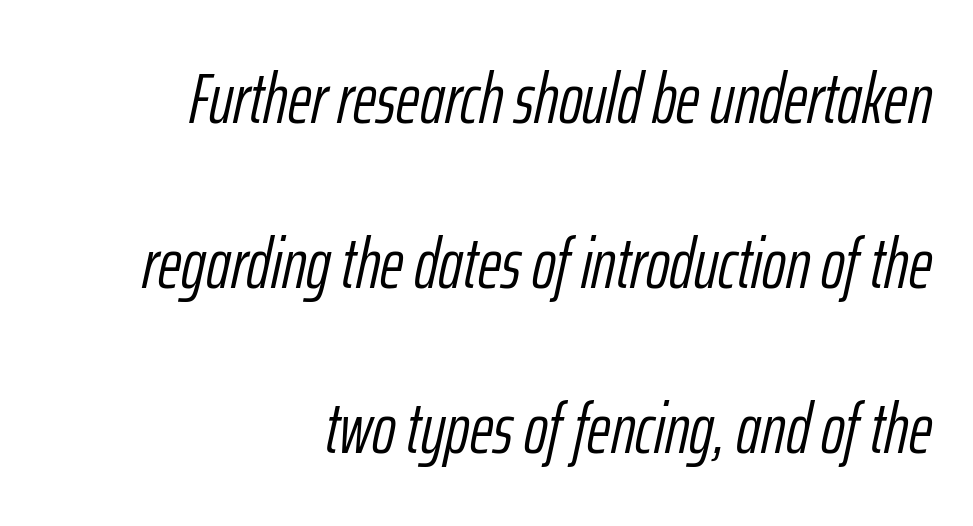
The image shows 72 px light, condensed type, italic (leaning right); set right-aligned, loose line spacing (2.29x), normal letter spacing, not underlined; low stroke contrast and a medium x-height.
